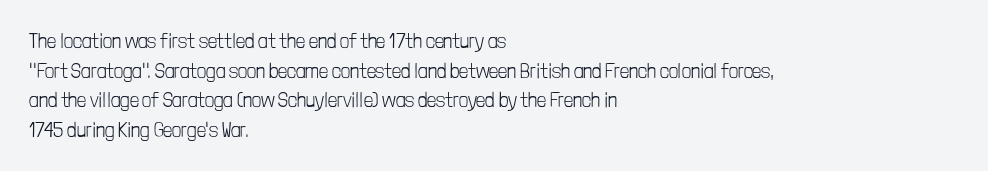
The image shows 20 px text type, upright; set left-aligned, normal line spacing (1.48x), normal letter spacing, not underlined.
